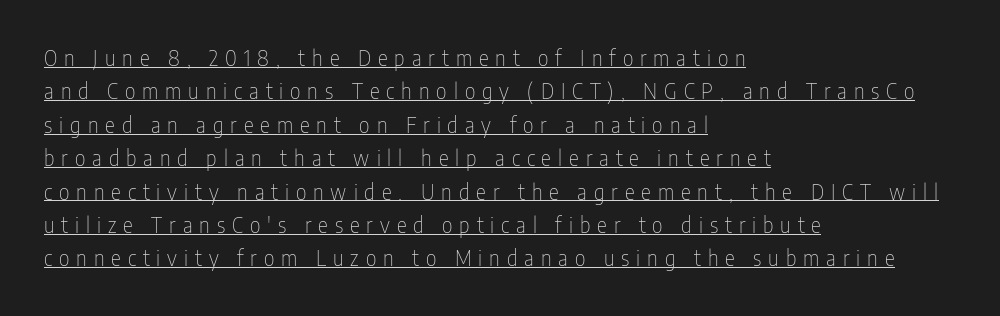
Q: Is the text bold? A: No.
Q: Is the text italic (slanted)? A: No, it is upright.
Q: Is the text underlined? A: Yes.
Q: How is the paragraph aligned? A: Left-aligned.
Q: Is the spacing between letters normal or unusually wide? A: Unusually wide.
Q: Is the spacing between lines tight, normal or loose? A: Normal.
